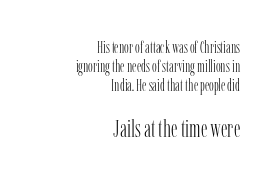
The image shows 24 px text type, upright; set right-aligned, line spacing 1.2x, normal letter spacing, not underlined; the second (bottom) block is 1.5x larger.
